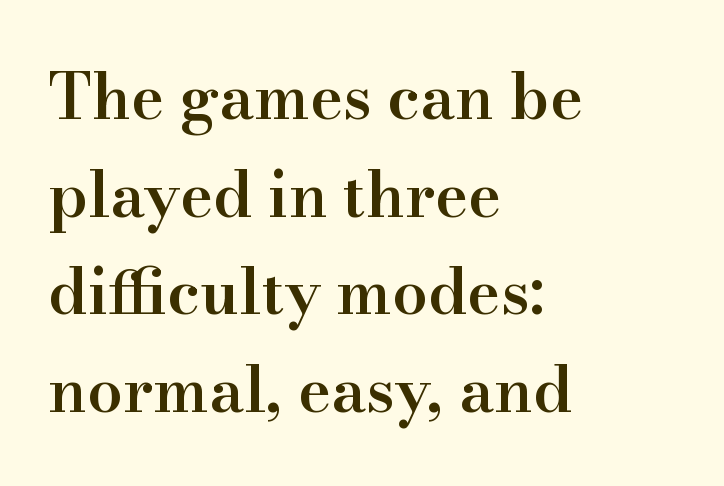
Caption: semibold face, moderately heavy strokes. Note: serifs present on the glyphs. Anything drawn beneath the words? Only blank space. Does extra space separate the letters? No, they use regular spacing. It's the straight-up-and-down kind of type.
